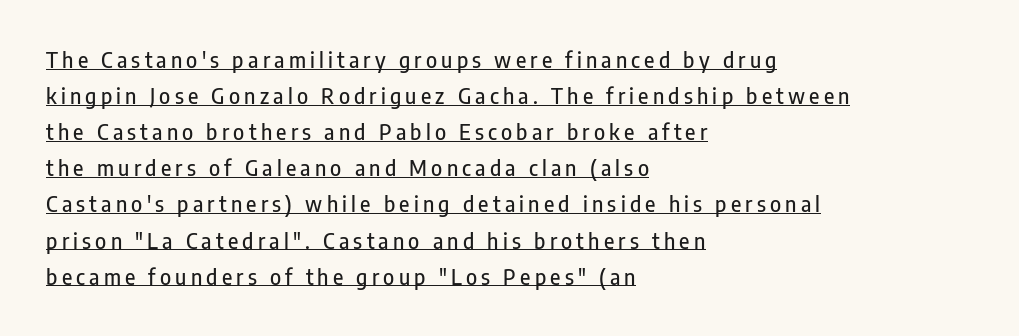
Q: Is the text italic (slanted)? A: No, it is upright.
Q: Is the text underlined? A: Yes.
Q: How is the paragraph aligned? A: Left-aligned.
Q: Is the spacing between letters normal or unusually wide? A: Unusually wide.
